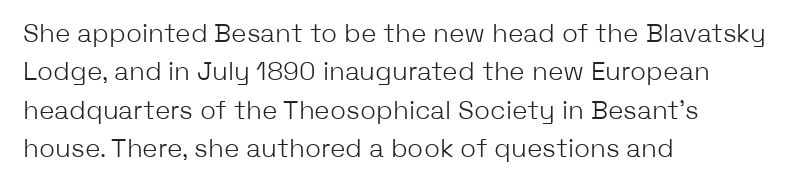
Q: Is the text bold? A: No.
Q: Is the text italic (slanted)? A: No, it is upright.
Q: Is the text underlined? A: No.
Q: How is the paragraph aligned? A: Left-aligned.
Q: Is the spacing between letters normal or unusually wide? A: Normal.
Q: Is the spacing between lines tight, normal or loose? A: Normal.
